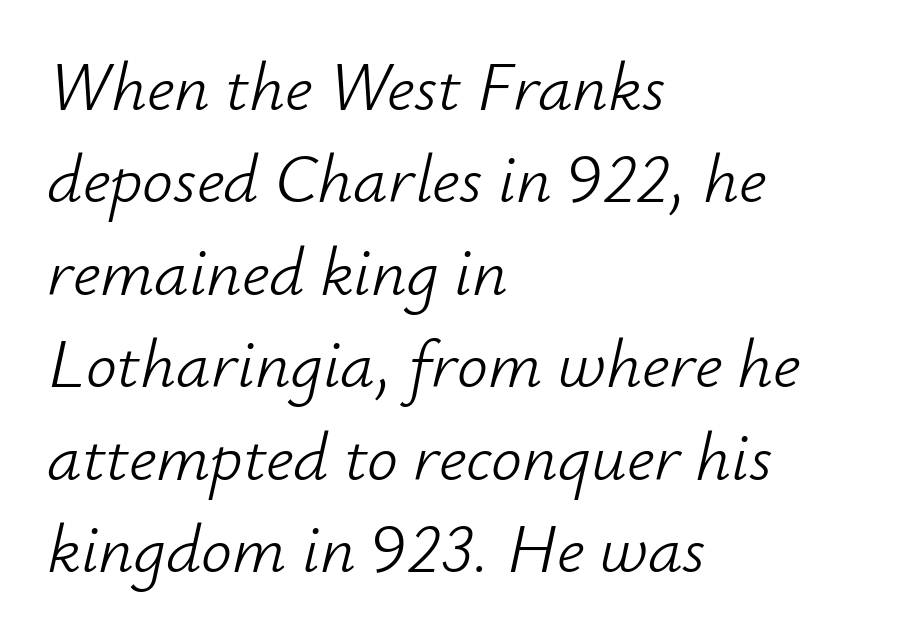
The image shows 69 px light type, italic (leaning right); set left-aligned, normal line spacing (1.34x), normal letter spacing, not underlined; low stroke contrast and a small x-height.
